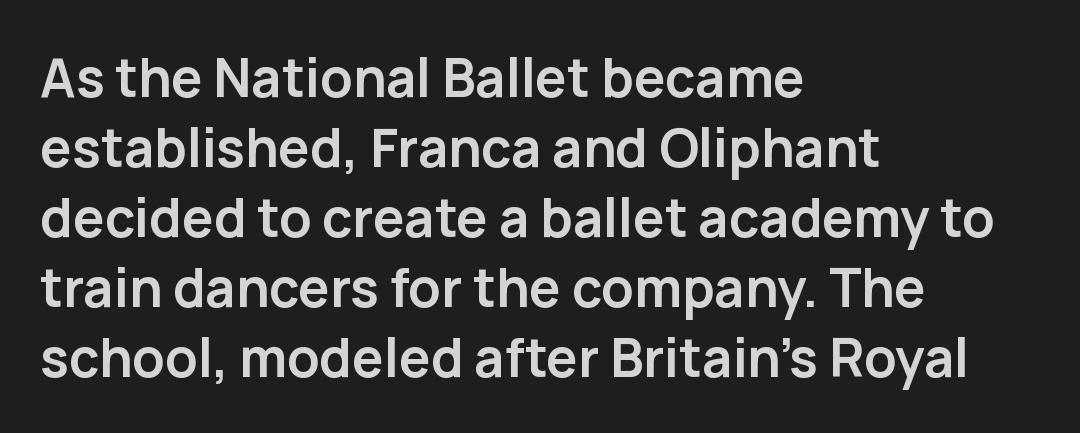
{"serif": "no", "italic": "no", "bold": "yes", "weight": "semibold", "width": "normal", "stroke_contrast": "low", "x_height": "medium", "monospaced": "no", "underline": "no", "align": "left", "line_spacing": "normal", "line_spacing_ratio": 1.32, "letter_spacing": "normal", "letter_spacing_em": 0.0, "glyph_px": 53}
